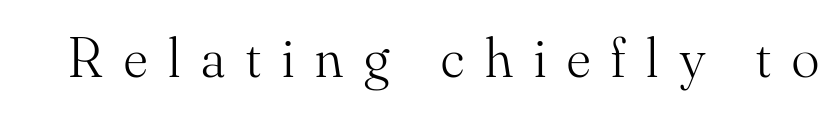
In terms of letterform style, serifs are clearly present. Tracking value appears strongly positive — letters spread wide. Letters rest on an invisible, unmarked baseline. Stroke mass is kept to a normal reading level or below. The face used here is proportionally spaced, like ordinary book or web type.
